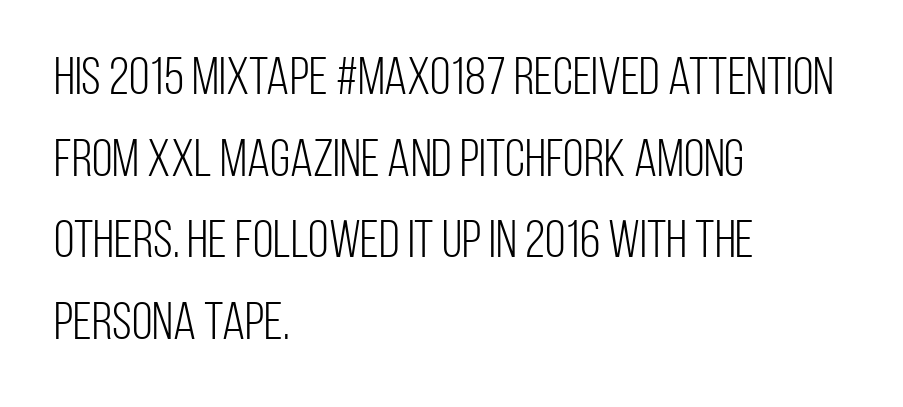
Casual observation: everything's shoved over to the left. Do the characters align in a grid? No, the font is proportional. Is there any slant? The stems are plumb. Serif or sans? Sans — the stroke terminals are bare. This rendering features lettering with no underline. The space between consecutive lines is moderate.
